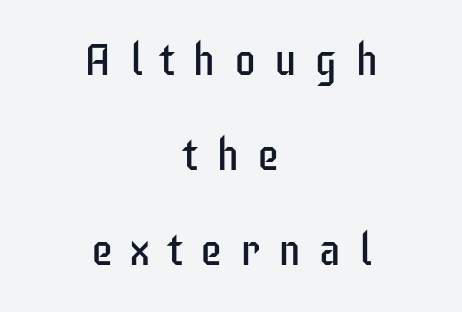
Serif or sans? Sans — the stroke terminals are bare. A student would call this center alignment; a typographer would say set centered. The specimen omits any rule beneath the text block's lines. Counters stay open thanks to moderate or lighter strokes.
